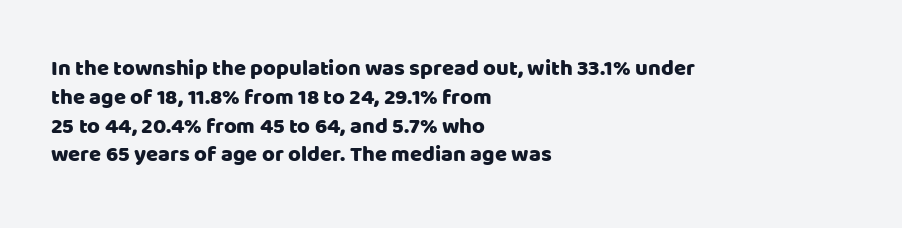
Q: Is the text italic (slanted)? A: No, it is upright.
Q: Is the text underlined? A: No.
Q: How is the paragraph aligned? A: Left-aligned.
Q: Is the spacing between letters normal or unusually wide? A: Normal.
Q: Is the spacing between lines tight, normal or loose? A: Normal.
